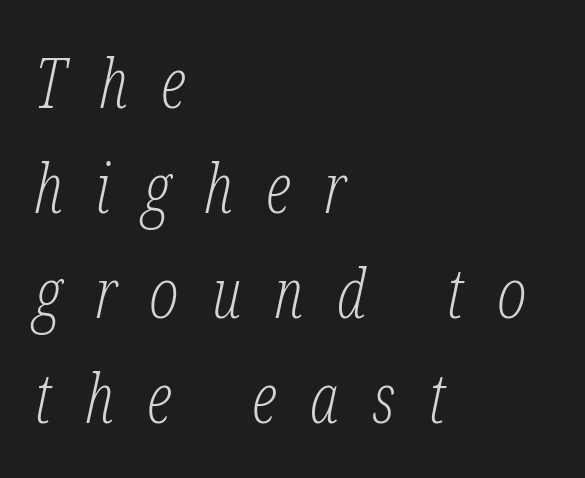
{"serif": "yes", "italic": "yes", "lean": "right", "slant_degrees": 12, "bold": "no", "weight": "light", "width": "condensed", "stroke_contrast": "low", "x_height": "medium", "monospaced": "no", "underline": "no", "align": "left", "line_spacing": "normal", "line_spacing_ratio": 1.52, "letter_spacing": "wide", "letter_spacing_em": 0.48, "glyph_px": 69}
